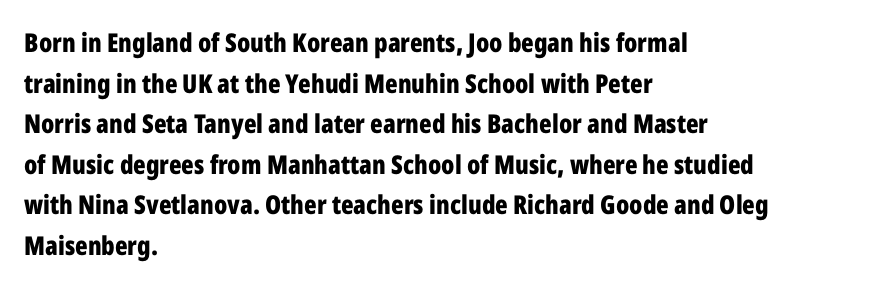
The image shows 26 px bold type, upright; set left-aligned, normal line spacing (1.56x), normal letter spacing, not underlined.
